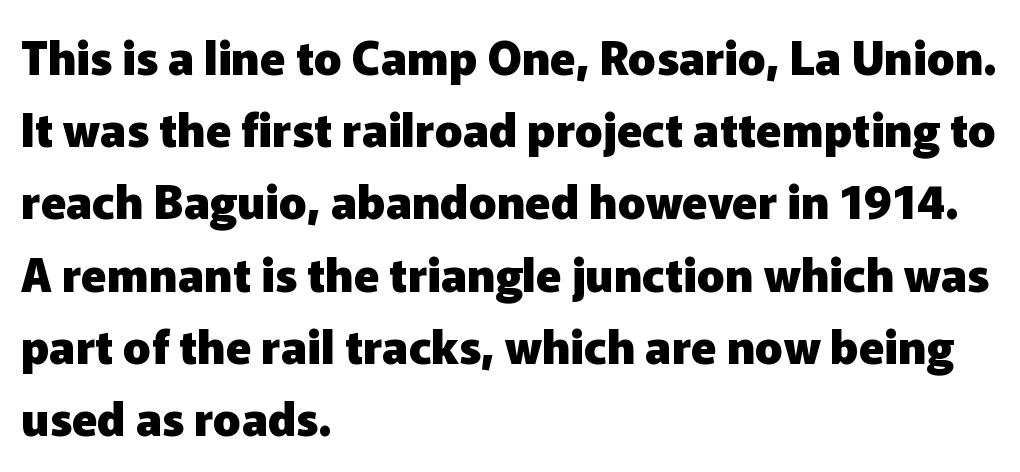
Q: Is the text bold? A: Yes.
Q: Is the text italic (slanted)? A: No, it is upright.
Q: Is the typeface a serif or a sans-serif typeface? A: Sans-serif.
Q: Is the text underlined? A: No.
Q: How is the paragraph aligned? A: Left-aligned.
Q: Is the spacing between letters normal or unusually wide? A: Normal.
Q: Is the spacing between lines tight, normal or loose? A: Normal.
Q: Width (condensed, normal, or wide)? A: Normal.
Q: Stroke contrast? A: Low.
Q: x-height? A: Medium.
Q: Monospaced? A: No.
